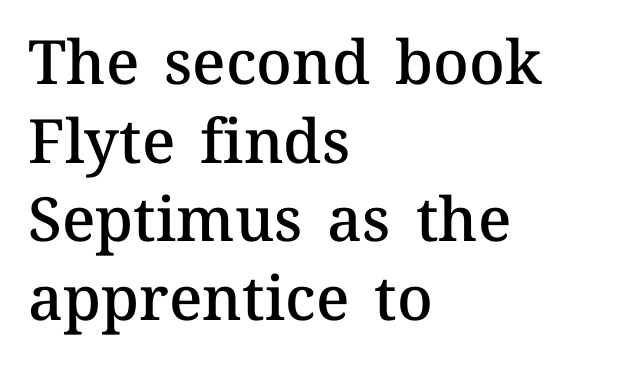
Q: Is the text bold? A: Semi-bold.
Q: Is the text italic (slanted)? A: No, it is upright.
Q: Is the text underlined? A: No.
Q: How is the paragraph aligned? A: Left-aligned.
Q: Is the spacing between letters normal or unusually wide? A: Normal.
Q: Is the spacing between lines tight, normal or loose? A: Normal.
Q: Width (condensed, normal, or wide)? A: Normal.
Q: Stroke contrast? A: Medium.
Q: x-height? A: Medium.
Q: Monospaced? A: No.
